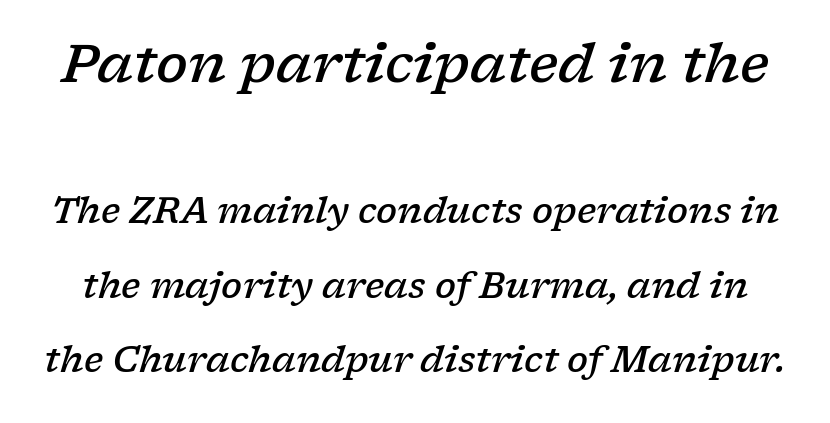
{"serif": "yes", "italic": "yes", "lean": "right", "slant_degrees": 17, "bold": "semi", "weight": "semibold", "width": "wide", "stroke_contrast": "low", "x_height": "medium", "monospaced": "no", "underline": "no", "line_spacing": "loose", "line_spacing_ratio": 2.13, "letter_spacing": "normal", "letter_spacing_em": 0.0, "larger_block": "first", "size_ratio": 1.51, "glyph_px": 53}
